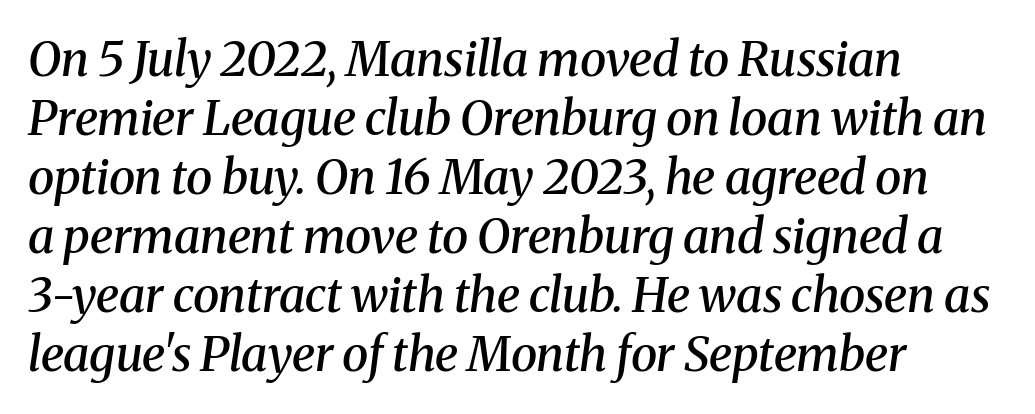
Each line starts at the same left margin while the right side varies. Note: serifs present on the glyphs. I'd describe the lettering as semibold — firm but not a full bold. A typesetter would call this proportional, since set widths differ per character. Anything drawn beneath the words? Only blank space. Italic? Definitely — the glyphs are oblique.
